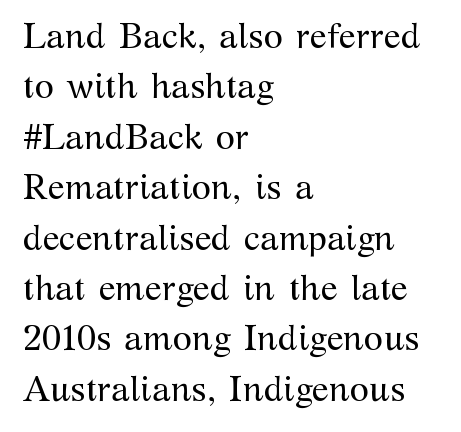
{"serif": "yes", "italic": "no", "bold": "no", "weight": "regular", "width": "normal", "stroke_contrast": "medium", "x_height": "medium", "monospaced": "no", "underline": "no", "align": "left", "line_spacing": "normal", "line_spacing_ratio": 1.44, "letter_spacing": "normal", "letter_spacing_em": 0.0, "glyph_px": 35}
